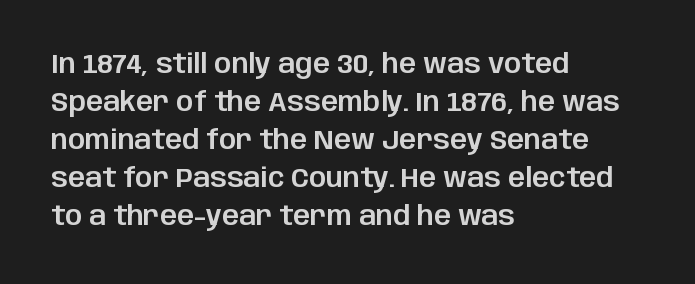
{"italic": "no", "underline": "no", "align": "left", "line_spacing": "normal", "line_spacing_ratio": 1.41, "letter_spacing": "normal", "letter_spacing_em": 0.0, "glyph_px": 27}
